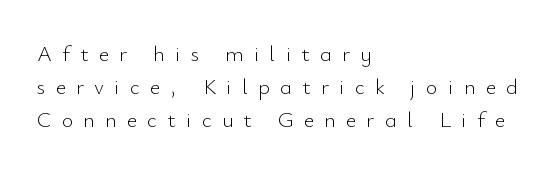
Q: Is the text bold? A: No.
Q: Is the text italic (slanted)? A: No, it is upright.
Q: Is the text underlined? A: No.
Q: How is the paragraph aligned? A: Left-aligned.
Q: Is the spacing between letters normal or unusually wide? A: Unusually wide.
Q: Is the spacing between lines tight, normal or loose? A: Normal.
